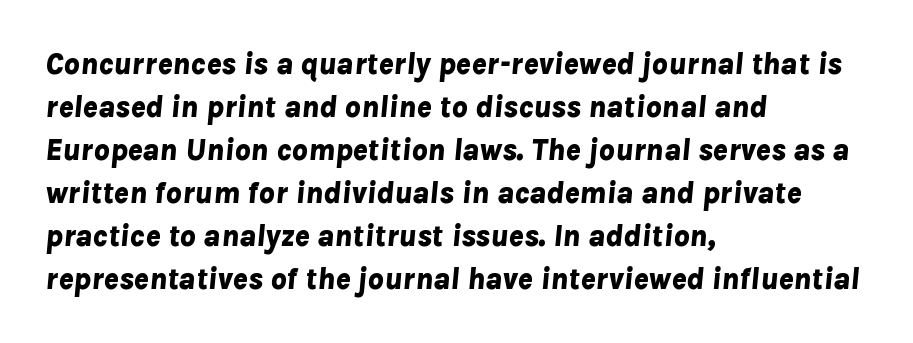
The image shows 31 px bold type, italic (leaning right); set left-aligned, normal line spacing (1.39x), normal letter spacing, not underlined; low stroke contrast and a medium x-height.
